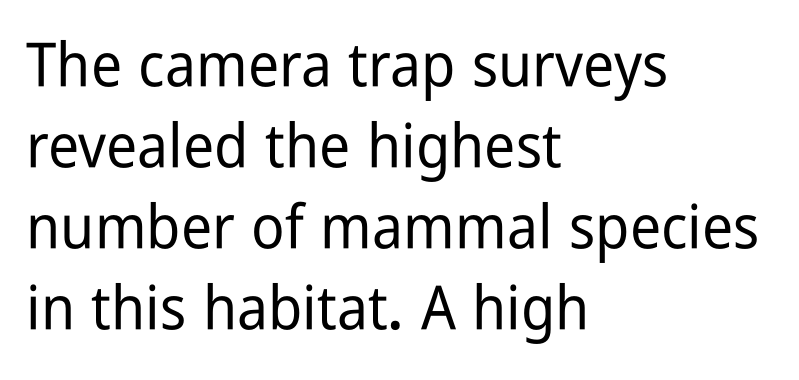
The image shows 61 px condensed sans-serif type, upright; set left-aligned, normal line spacing (1.33x), normal letter spacing, not underlined; low stroke contrast and a medium x-height.
